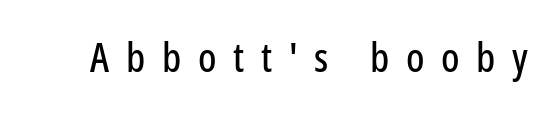
{"serif": "no", "italic": "no", "width": "condensed", "stroke_contrast": "low", "x_height": "medium", "monospaced": "no", "underline": "no", "letter_spacing": "wide", "letter_spacing_em": 0.41, "glyph_px": 41}
